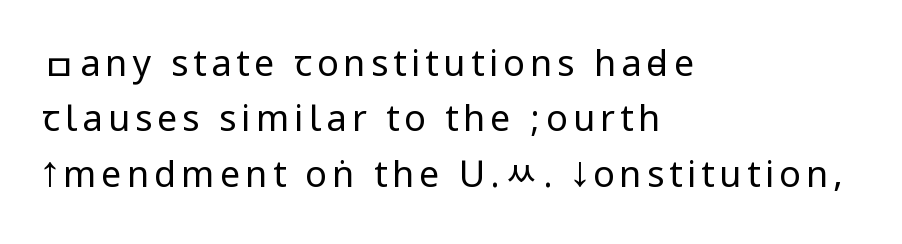
Q: Is the text bold? A: No.
Q: Is the text italic (slanted)? A: No, it is upright.
Q: Is the typeface a serif or a sans-serif typeface? A: Sans-serif.
Q: Is the text underlined? A: No.
Q: How is the paragraph aligned? A: Left-aligned.
Q: Is the spacing between lines tight, normal or loose? A: Normal.
Q: Width (condensed, normal, or wide)? A: Condensed.
Q: Stroke contrast? A: Low.
